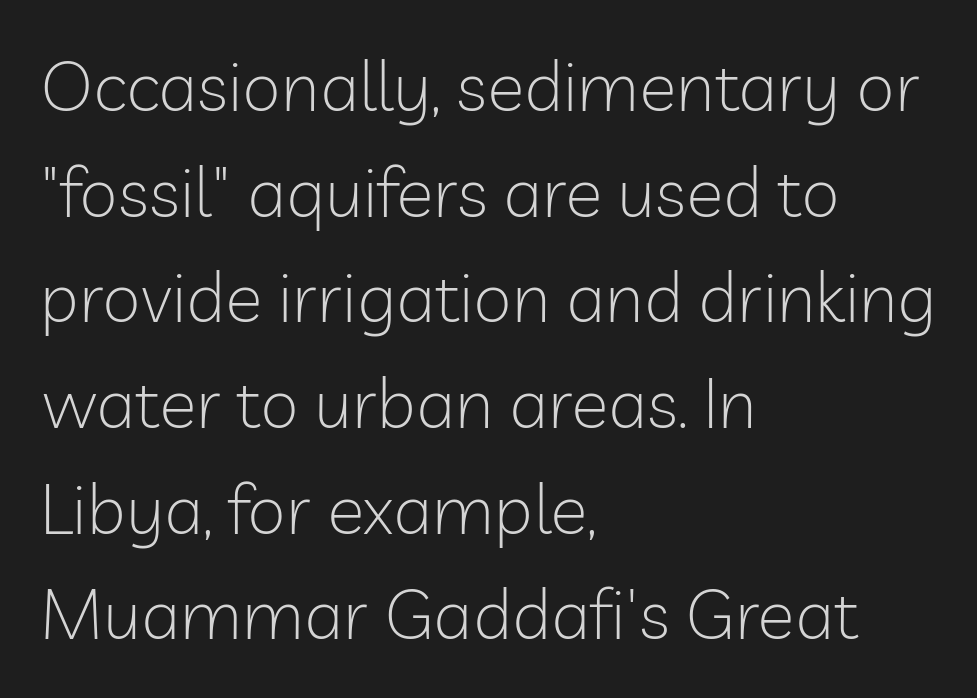
{"serif": "no", "italic": "no", "bold": "no", "weight": "light", "width": "normal", "stroke_contrast": "low", "x_height": "medium", "monospaced": "no", "underline": "no", "align": "left", "line_spacing": "normal", "line_spacing_ratio": 1.51, "letter_spacing": "normal", "letter_spacing_em": 0.0, "glyph_px": 70}
